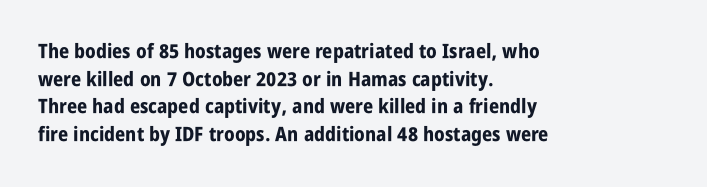
Is the letter spacing exaggerated? No — it looks like the ordinary default. Does the weight exceed regular? Yes, all the way to bold. Layout note: lines flush left. Notice how the stems are strictly vertical — no italics here.
